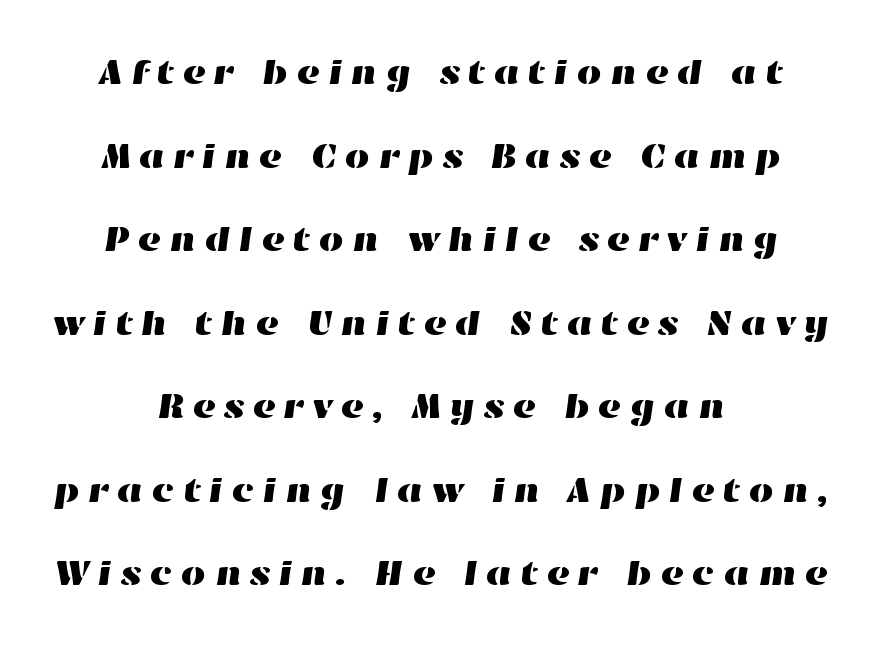
In CSS terms this would be text-align: center. Words float on clear page, feet unadorned. Varying glyph widths throughout — classic text-font behaviour. The vertical gap from one line to the next is large. The gaps between neighbouring characters are conspicuously large.
